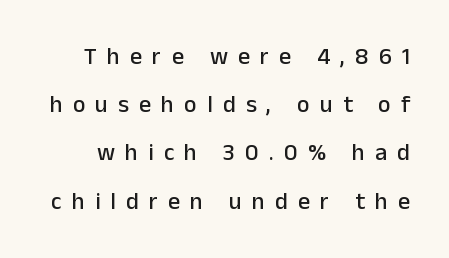
Q: Is the text italic (slanted)? A: No, it is upright.
Q: Is the text underlined? A: No.
Q: Is the spacing between letters normal or unusually wide? A: Unusually wide.
Q: Is the spacing between lines tight, normal or loose? A: Loose.
